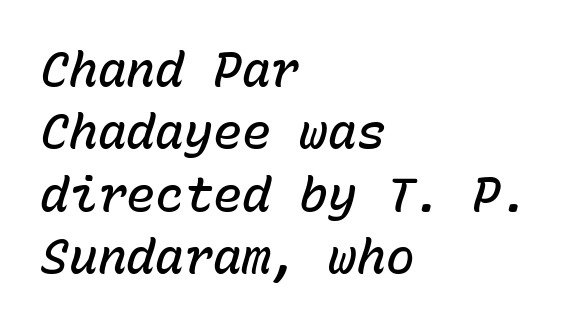
Q: Is the text bold? A: Semi-bold.
Q: Is the text italic (slanted)? A: Yes, it leans right by about 15 degrees.
Q: Is the text underlined? A: No.
Q: How is the paragraph aligned? A: Left-aligned.
Q: Is the spacing between letters normal or unusually wide? A: Normal.
Q: Is the spacing between lines tight, normal or loose? A: Normal.
Q: Width (condensed, normal, or wide)? A: Normal.
Q: Stroke contrast? A: Low.
Q: x-height? A: Medium.
Q: Monospaced? A: Yes.
